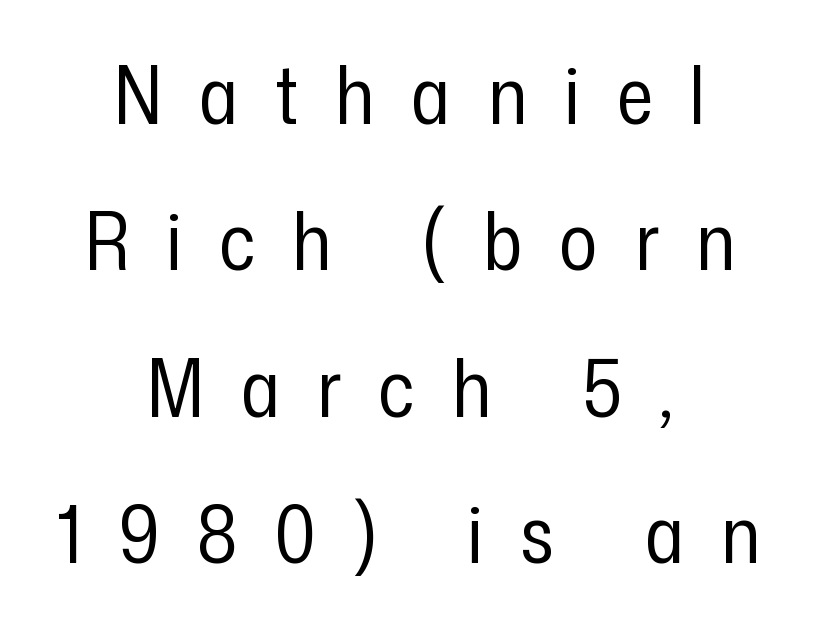
Q: Is the text bold? A: No.
Q: Is the text italic (slanted)? A: No, it is upright.
Q: Is the typeface a serif or a sans-serif typeface? A: Sans-serif.
Q: Is the text underlined? A: No.
Q: How is the paragraph aligned? A: Centered.
Q: Is the spacing between letters normal or unusually wide? A: Unusually wide.
Q: Width (condensed, normal, or wide)? A: Condensed.
Q: Stroke contrast? A: Low.
Q: x-height? A: Medium.
Q: Monospaced? A: No.
